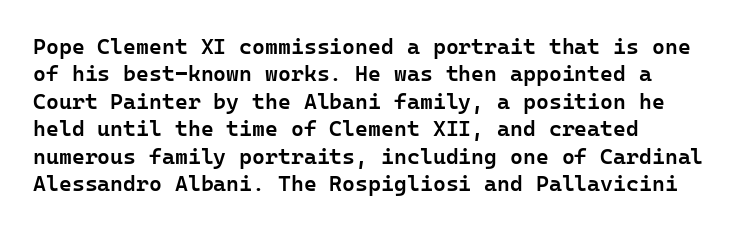
{"italic": "no", "bold": "semi", "underline": "no", "align": "left", "line_spacing": "normal", "line_spacing_ratio": 1.25, "letter_spacing": "normal", "letter_spacing_em": 0.0, "glyph_px": 22}
